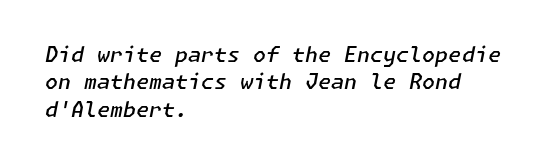
The letters are semibold — heavier than regular but short of a full bold. This sample is left-justified, so line endings fall wherever the words run out. Is there much room between lines? A standard amount, neither cramped nor airy. You could call the tracking neutral — neither tight nor loose. Descender tails drop into unmarked territory.
